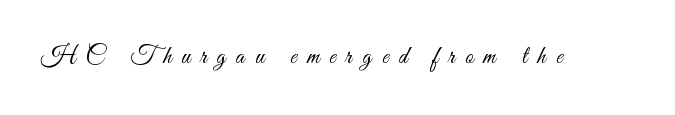
A typesetter would call this heavily tracked-out type. This is not heavy type; no bold has been used. The baseline area is clear.
